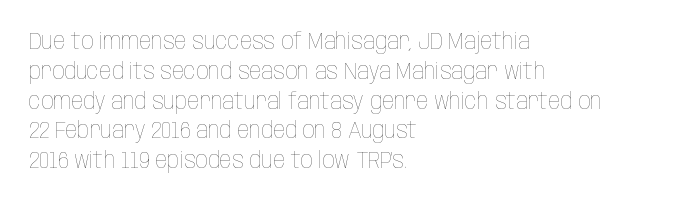
{"italic": "no", "bold": "no", "underline": "no", "align": "left", "line_spacing_ratio": 1.24, "letter_spacing": "normal", "letter_spacing_em": 0.0, "glyph_px": 24}
